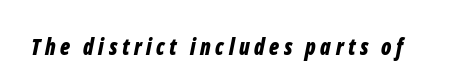
{"italic": "yes", "lean": "right", "slant_degrees": 12, "bold": "yes", "underline": "no", "letter_spacing": "wide", "letter_spacing_em": 0.21, "glyph_px": 22}
